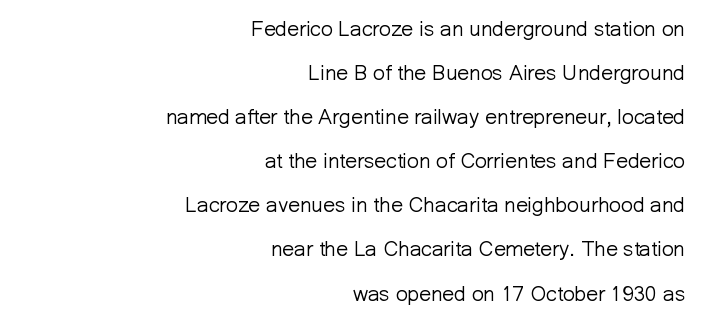
{"italic": "no", "bold": "no", "underline": "no", "align": "right", "line_spacing": "loose", "line_spacing_ratio": 2.1, "letter_spacing": "normal", "letter_spacing_em": 0.0, "glyph_px": 21}
